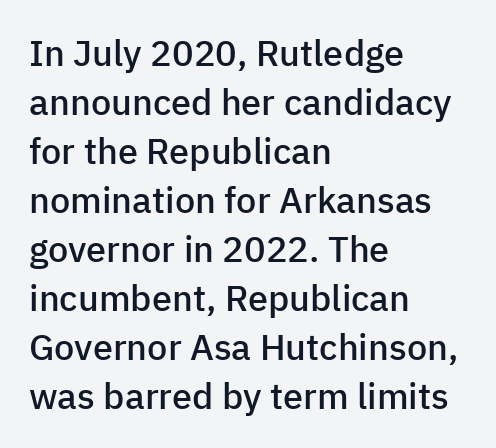
Q: Is the text bold? A: Semi-bold.
Q: Is the text italic (slanted)? A: No, it is upright.
Q: Is the typeface a serif or a sans-serif typeface? A: Sans-serif.
Q: Is the text underlined? A: No.
Q: How is the paragraph aligned? A: Left-aligned.
Q: Is the spacing between letters normal or unusually wide? A: Normal.
Q: Is the spacing between lines tight, normal or loose? A: Normal.
Q: Width (condensed, normal, or wide)? A: Normal.
Q: Stroke contrast? A: Low.
Q: x-height? A: Medium.
Q: Monospaced? A: No.
